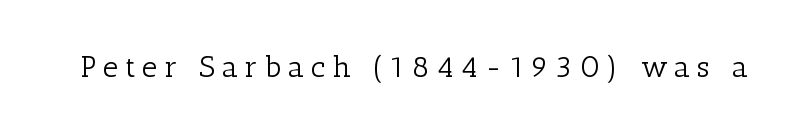
{"serif": "yes", "italic": "no", "bold": "no", "weight": "light", "width": "normal", "stroke_contrast": "low", "x_height": "medium", "monospaced": "no", "underline": "no", "letter_spacing": "wide", "letter_spacing_em": 0.22, "glyph_px": 30}
